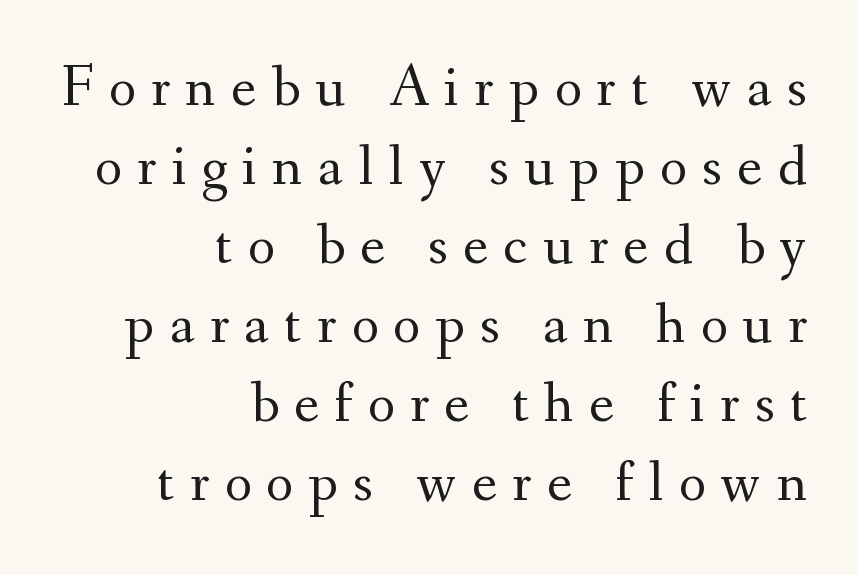
Nope, not italic — everything's standing straight. The passage shown has open, widely tracked lettering throughout. The typesetting does not lean heavy: it is not bold. The text was rendered using a seriffed face with decorative stroke endings.
